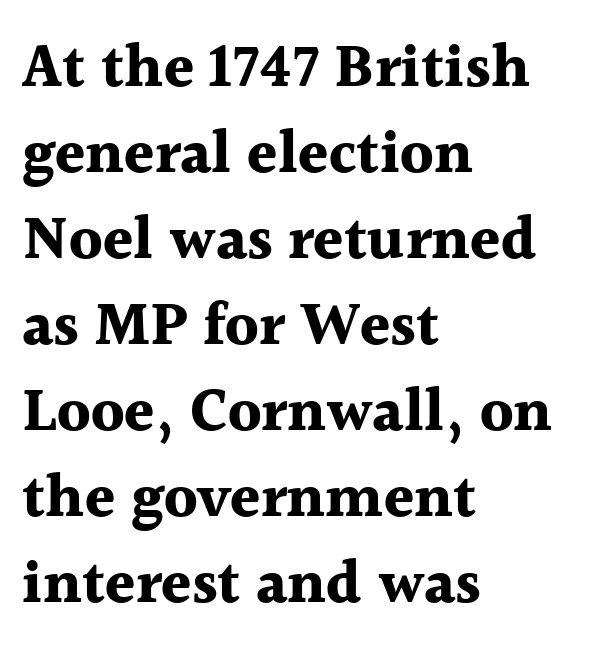
{"serif": "yes", "italic": "no", "bold": "yes", "weight": "bold", "width": "normal", "x_height": "medium", "monospaced": "no", "underline": "no", "align": "left", "line_spacing": "normal", "line_spacing_ratio": 1.41, "letter_spacing": "normal", "letter_spacing_em": 0.0, "glyph_px": 61}
